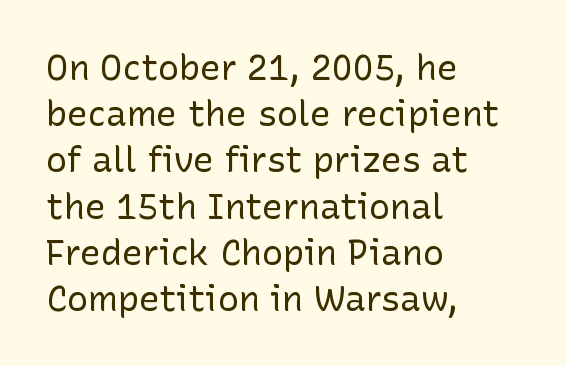
The image shows 35 px regular-weight sans-serif type, upright; set left-aligned, normal line spacing (1.32x), normal letter spacing, not underlined; low stroke contrast and a medium x-height.
